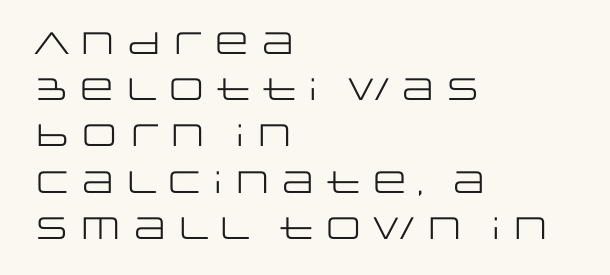
Q: Is the text bold? A: No.
Q: Is the text italic (slanted)? A: No, it is upright.
Q: Is the typeface a serif or a sans-serif typeface? A: Sans-serif.
Q: Is the text underlined? A: No.
Q: How is the paragraph aligned? A: Left-aligned.
Q: Is the spacing between letters normal or unusually wide? A: Normal.
Q: Is the spacing between lines tight, normal or loose? A: Normal.
Q: Width (condensed, normal, or wide)? A: Wide.
Q: Stroke contrast? A: Low.
Q: x-height? A: Large.
Q: Monospaced? A: No.
